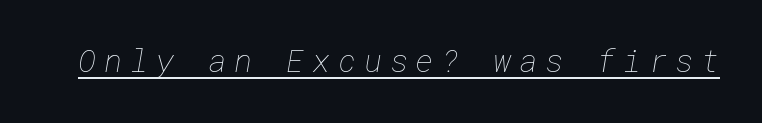
{"bold": "no", "weight": "thin", "width": "normal", "stroke_contrast": "low", "x_height": "medium", "underline": "yes", "letter_spacing": "wide", "letter_spacing_em": 0.25, "glyph_px": 31}
